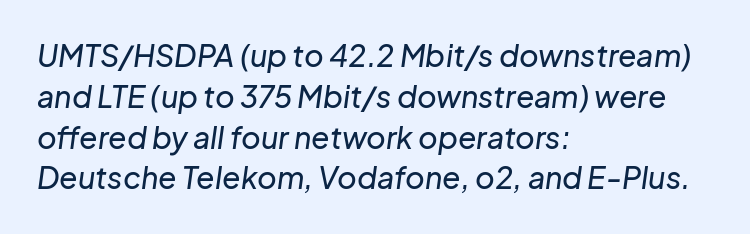
{"italic": "yes", "lean": "right", "slant_degrees": 8, "width": "normal", "stroke_contrast": "low", "x_height": "medium", "monospaced": "no", "underline": "no", "align": "left", "line_spacing": "normal", "line_spacing_ratio": 1.36, "letter_spacing": "normal", "letter_spacing_em": 0.0, "glyph_px": 30}
